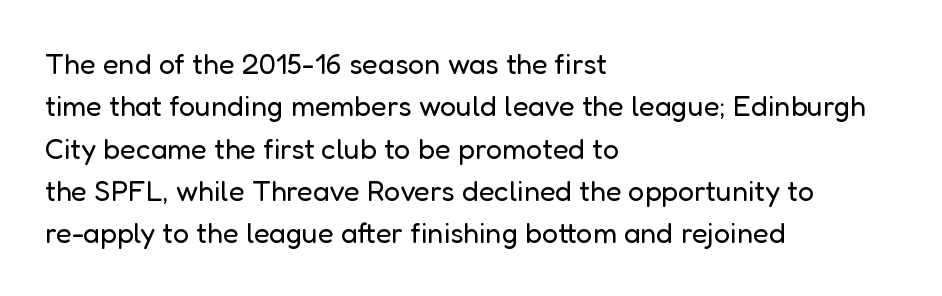
{"serif": "no", "italic": "no", "bold": "no", "weight": "regular", "width": "normal", "stroke_contrast": "low", "x_height": "medium", "monospaced": "no", "underline": "no", "align": "left", "line_spacing": "normal", "line_spacing_ratio": 1.46, "letter_spacing": "normal", "letter_spacing_em": 0.0, "glyph_px": 29}
